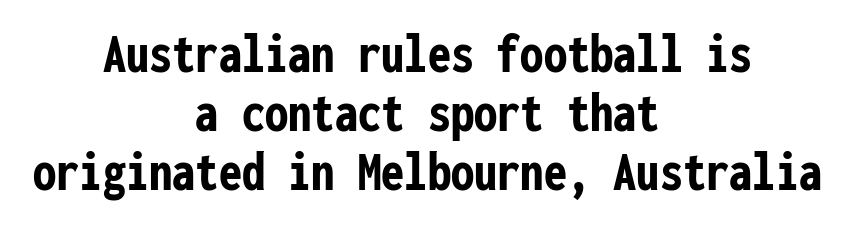
The line-height multiplier appears low, near solid setting. The space directly below the letters is spotless. Regarding serifs, this sample does without them. Here the glyphs are tracked normally, forming tight word shapes. Layout note: lines centered. Fixed-width glyphs throughout — classic coding-font behaviour.
